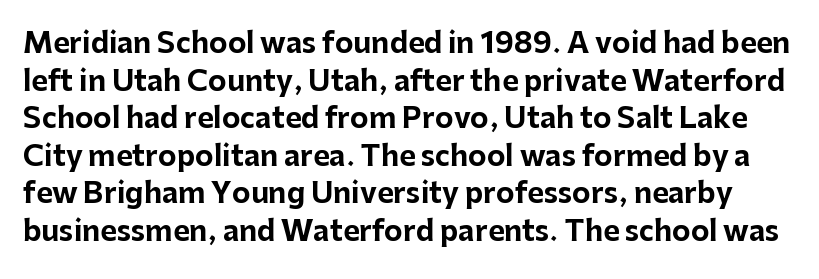
A typesetter would mark this as roman, not italic. Look at the bottom of the vertical strokes: they stop flat, with no serifs. Honestly, the row spacing looks completely unremarkable. Is the type bold? Yes — the strokes are clearly thick and heavy. The tracking reads as untouched default to a designer's eye.
